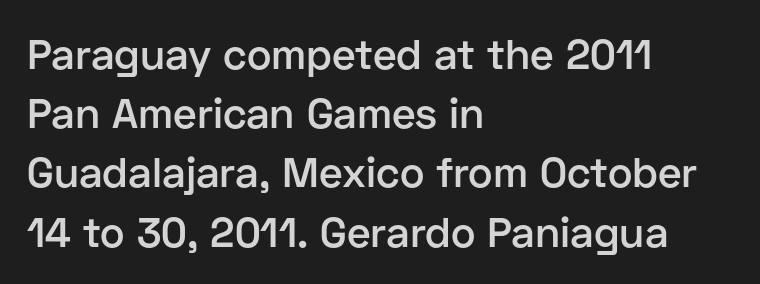
{"serif": "no", "italic": "no", "bold": "semi", "weight": "semibold", "width": "normal", "stroke_contrast": "low", "x_height": "medium", "monospaced": "no", "underline": "no", "align": "left", "line_spacing": "normal", "line_spacing_ratio": 1.41, "letter_spacing": "normal", "letter_spacing_em": 0.0, "glyph_px": 42}
